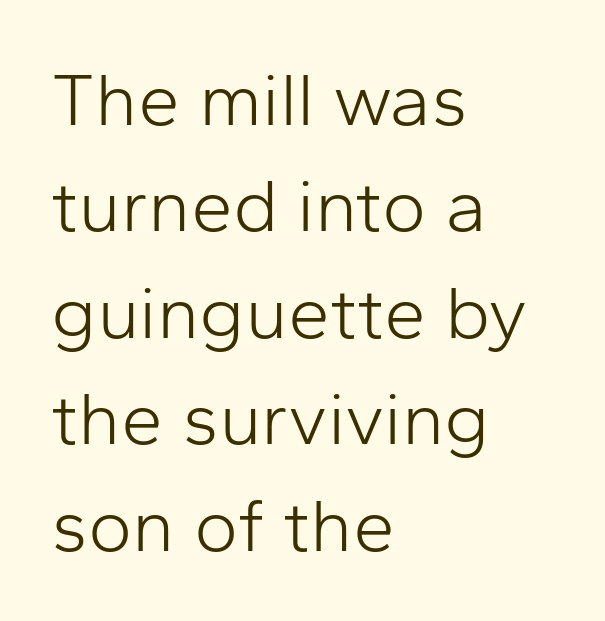
{"serif": "no", "italic": "no", "bold": "no", "weight": "light", "width": "normal", "stroke_contrast": "low", "x_height": "medium", "monospaced": "no", "underline": "no", "align": "left", "line_spacing": "normal", "line_spacing_ratio": 1.42, "letter_spacing": "normal", "letter_spacing_em": 0.0, "glyph_px": 75}
